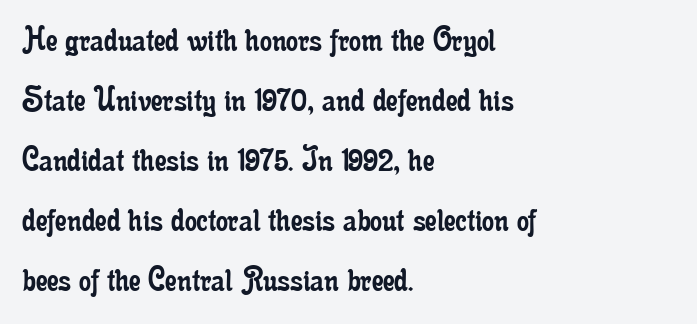
Q: Is the text bold? A: No.
Q: Is the text italic (slanted)? A: No, it is upright.
Q: Is the typeface a serif or a sans-serif typeface? A: Serif.
Q: Is the text underlined? A: No.
Q: How is the paragraph aligned? A: Left-aligned.
Q: Is the spacing between letters normal or unusually wide? A: Normal.
Q: Is the spacing between lines tight, normal or loose? A: Normal.
Q: Width (condensed, normal, or wide)? A: Condensed.
Q: Stroke contrast? A: Low.
Q: x-height? A: Small.
Q: Monospaced? A: No.
